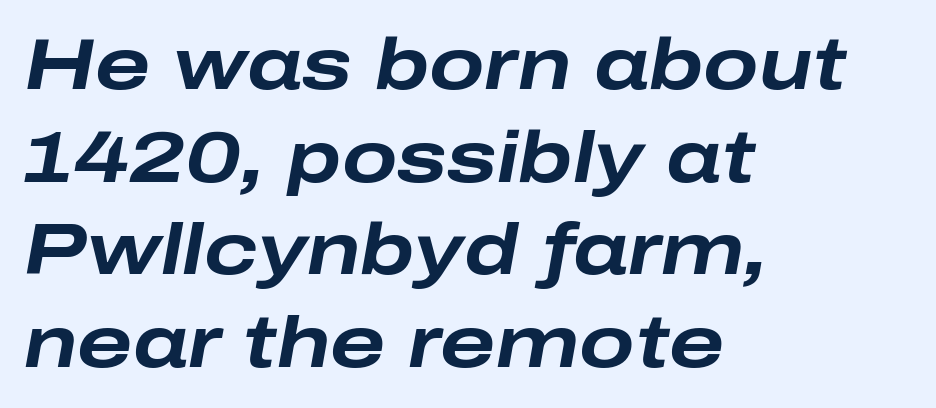
The image shows 73 px bold, wide type, italic (leaning right); set left-aligned, normal line spacing (1.27x), normal letter spacing, not underlined; low stroke contrast and a medium x-height.
